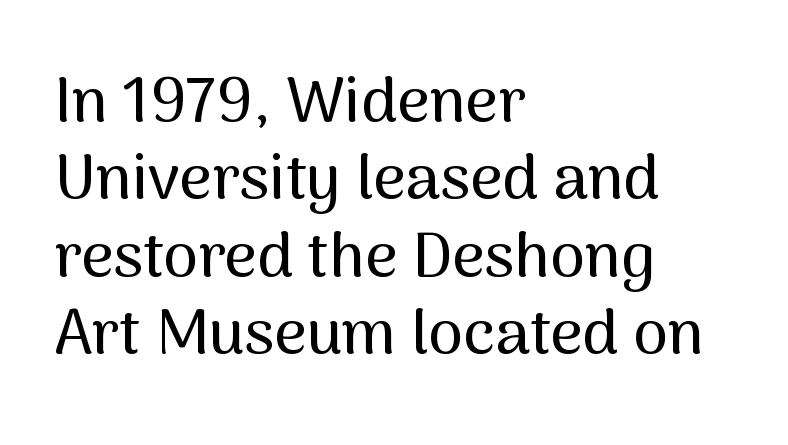
Spacing verdict: proportional, widths tailored to each character. The face used here is a sans, in the tradition of grotesques and geometrics. The lines are quadded left. Just letters on the line, the space beneath them empty. Letter spacing: default. Italic: no, the glyphs are upright roman.
